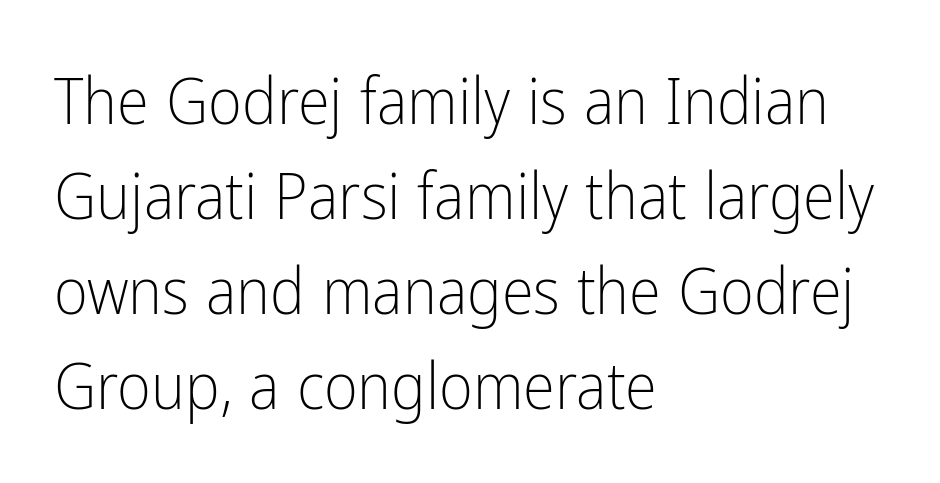
The image shows 65 px light, condensed sans-serif type, upright; set left-aligned, normal line spacing (1.46x), normal letter spacing, not underlined; low stroke contrast and a medium x-height.
